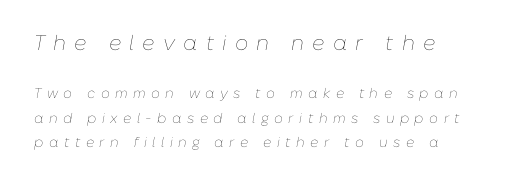
Q: Is the text bold? A: No.
Q: Is the text italic (slanted)? A: Yes, it leans right by about 10 degrees.
Q: Is the text underlined? A: No.
Q: How is the paragraph aligned? A: Left-aligned.
Q: Is the spacing between letters normal or unusually wide? A: Unusually wide.
Q: Which block of text is set in a larger size, the first (top) or the second (bottom)? A: The first (top) one.
